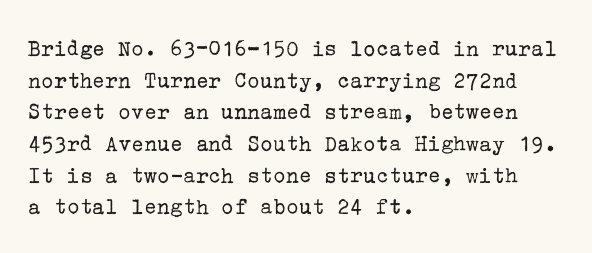
Q: Is the text bold? A: No.
Q: Is the text italic (slanted)? A: No, it is upright.
Q: Is the text underlined? A: No.
Q: How is the paragraph aligned? A: Left-aligned.
Q: Is the spacing between letters normal or unusually wide? A: Normal.
Q: Is the spacing between lines tight, normal or loose? A: Normal.
